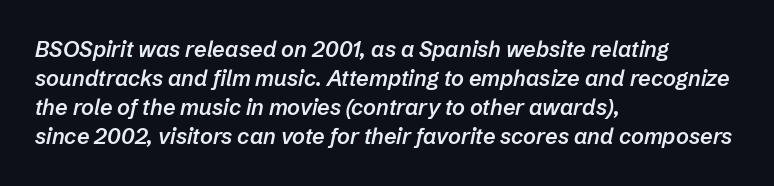
Q: Is the text bold? A: Semi-bold.
Q: Is the text italic (slanted)? A: Yes, it leans right by about 12 degrees.
Q: Is the text underlined? A: No.
Q: How is the paragraph aligned? A: Left-aligned.
Q: Is the spacing between letters normal or unusually wide? A: Normal.
Q: Is the spacing between lines tight, normal or loose? A: Normal.
